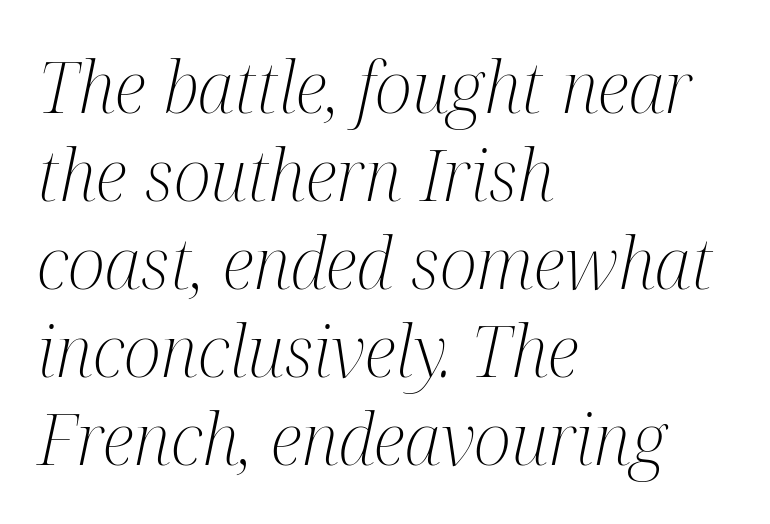
Has an underline been added? It has not. This sample has the flowing, uneven cadence of proportional lettering. The characters display serif detailing at their extremities. Layout note: lines flush left. Compared with ordinary roman type, these characters are visibly tilted.
